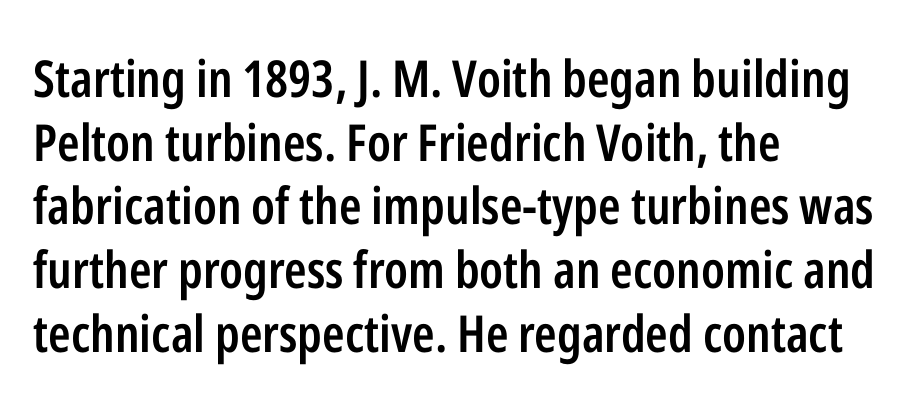
The image shows 51 px semibold, condensed sans-serif type, upright; set left-aligned, normal line spacing (1.25x), normal letter spacing, not underlined; low stroke contrast and a medium x-height.
